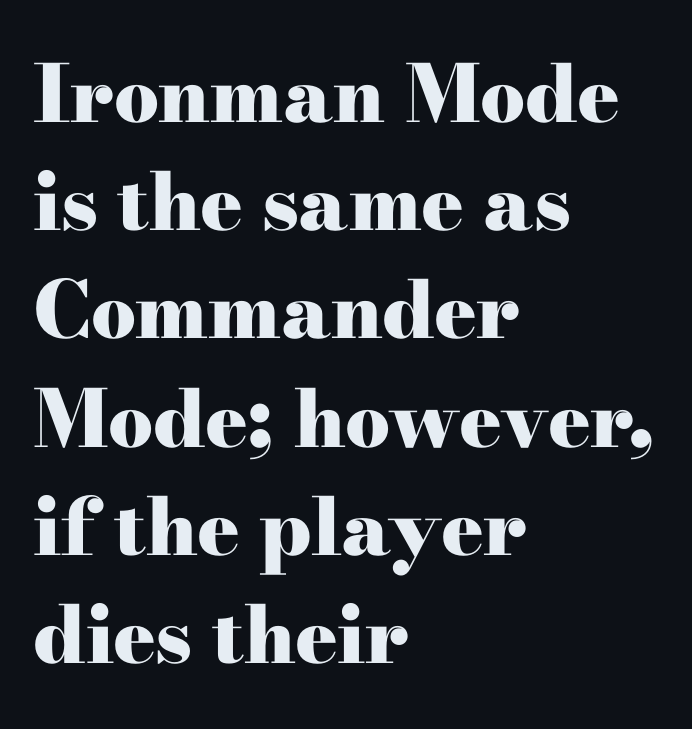
Q: Is the text bold? A: Yes.
Q: Is the text italic (slanted)? A: No, it is upright.
Q: Is the typeface a serif or a sans-serif typeface? A: Serif.
Q: Is the text underlined? A: No.
Q: How is the paragraph aligned? A: Left-aligned.
Q: Is the spacing between letters normal or unusually wide? A: Normal.
Q: Is the spacing between lines tight, normal or loose? A: Normal.
Q: Width (condensed, normal, or wide)? A: Wide.
Q: Stroke contrast? A: High.
Q: x-height? A: Small.
Q: Monospaced? A: No.
